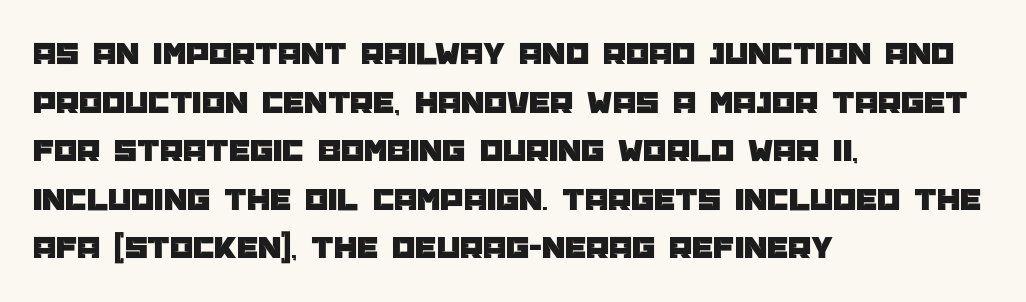
Q: Is the text italic (slanted)? A: No, it is upright.
Q: Is the typeface a serif or a sans-serif typeface? A: Sans-serif.
Q: Is the text underlined? A: No.
Q: How is the paragraph aligned? A: Left-aligned.
Q: Is the spacing between letters normal or unusually wide? A: Normal.
Q: Is the spacing between lines tight, normal or loose? A: Normal.
Q: Width (condensed, normal, or wide)? A: Normal.
Q: Stroke contrast? A: Low.
Q: x-height? A: Large.
Q: Monospaced? A: No.
